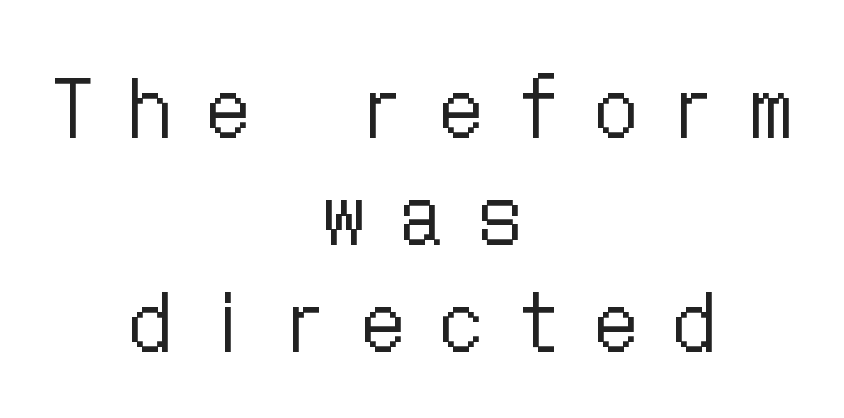
{"italic": "no", "bold": "no", "weight": "regular", "width": "condensed", "stroke_contrast": "low", "x_height": "medium", "underline": "no", "align": "center", "line_spacing": "normal", "line_spacing_ratio": 1.34, "letter_spacing": "wide", "letter_spacing_em": 0.47, "glyph_px": 80}
